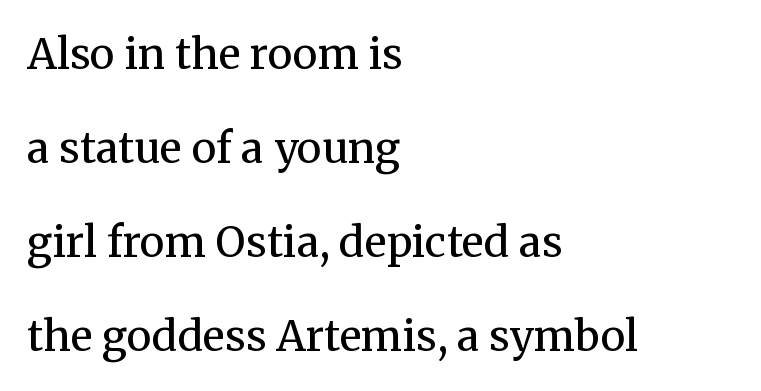
Left-aligned paragraph, ragged on the right. Looks like regular typesetting: each glyph gets only the width it needs. I'd call this a serif setting — the letters wear small feet. No heavy texture on the line: the type isn't bold.
